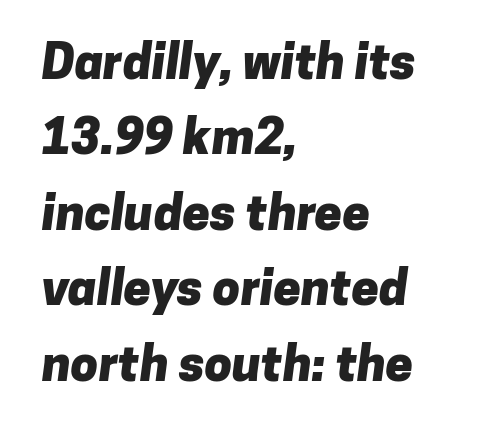
{"serif": "no", "bold": "yes", "weight": "heavy", "width": "normal", "stroke_contrast": "low", "x_height": "medium", "monospaced": "no", "underline": "no", "align": "left", "line_spacing": "normal", "line_spacing_ratio": 1.54, "letter_spacing": "normal", "letter_spacing_em": 0.0, "glyph_px": 49}
